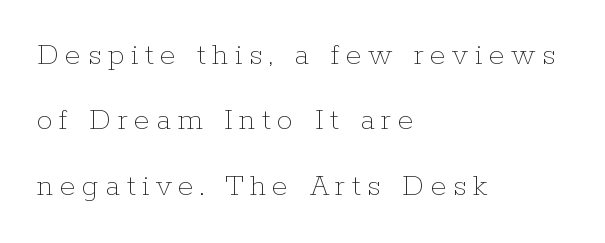
{"italic": "no", "bold": "no", "weight": "thin", "width": "normal", "stroke_contrast": "low", "x_height": "medium", "monospaced": "no", "underline": "no", "align": "left", "line_spacing": "loose", "line_spacing_ratio": 2.04, "letter_spacing": "wide", "letter_spacing_em": 0.2, "glyph_px": 32}
